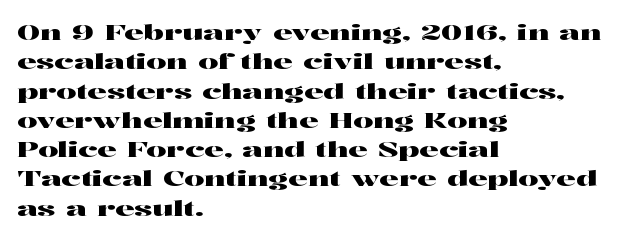
The image shows 22 px text type, upright; set left-aligned, normal line spacing (1.33x), normal letter spacing, not underlined.
